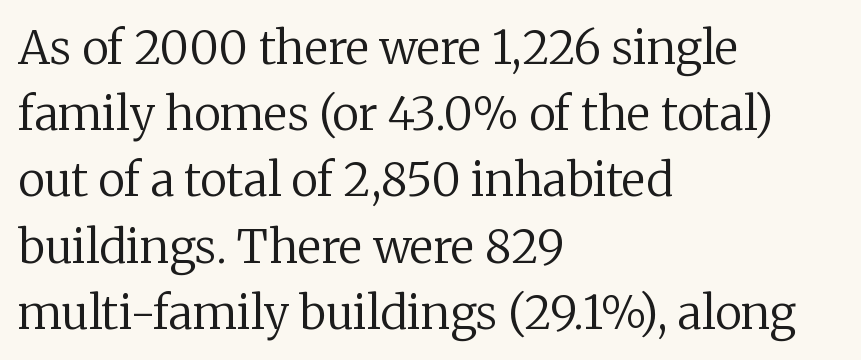
The face used here is proportionally spaced, like ordinary book or web type. Does the lettering tilt? It doesn't — this is upright. Every row of glyphs begins at an identical x-position on the left. A typesetter would call this zero additional tracking. Typographically, this falls in the serif category.
